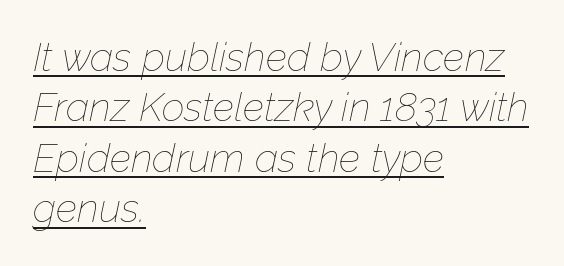
{"italic": "yes", "lean": "right", "slant_degrees": 12, "bold": "no", "weight": "thin", "width": "normal", "stroke_contrast": "low", "x_height": "medium", "monospaced": "no", "underline": "yes", "align": "left", "line_spacing": "normal", "line_spacing_ratio": 1.26, "letter_spacing": "normal", "letter_spacing_em": 0.0, "glyph_px": 40}
